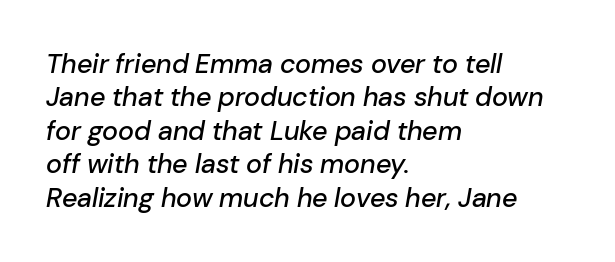
A student would call this left alignment; a typographer would say flush left, rag right. Observe the lean: these are italic letterforms. Students, note that the glyphs here touch the page at normal intervals. Underlining? Definitely not there.
